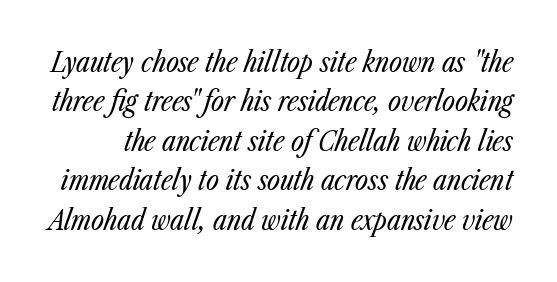
Q: Is the text bold? A: No.
Q: Is the text italic (slanted)? A: Yes, it leans right by about 23 degrees.
Q: Is the text underlined? A: No.
Q: Is the spacing between letters normal or unusually wide? A: Normal.
Q: Is the spacing between lines tight, normal or loose? A: Normal.
Q: Width (condensed, normal, or wide)? A: Condensed.
Q: Stroke contrast? A: Low.
Q: x-height? A: Medium.
Q: Monospaced? A: No.
